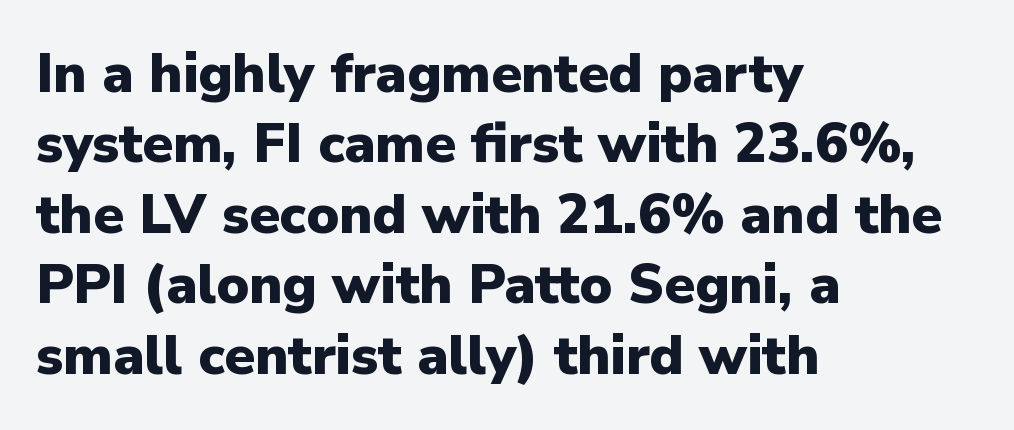
The image shows 55 px heavy sans-serif type, upright; set left-aligned, normal line spacing (1.28x), normal letter spacing, not underlined; low stroke contrast and a medium x-height.
